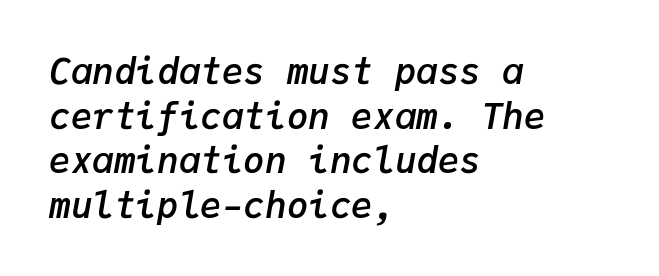
The image shows 36 px semibold type, italic (leaning right), monospaced; set left-aligned, line spacing 1.24x, normal letter spacing, not underlined; low stroke contrast and a medium x-height.
